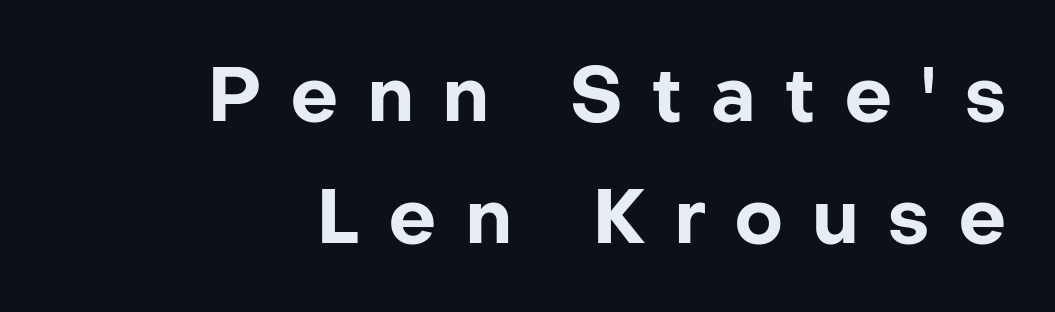
{"serif": "no", "italic": "no", "bold": "yes", "weight": "bold", "width": "normal", "stroke_contrast": "low", "x_height": "medium", "monospaced": "no", "underline": "no", "align": "right", "line_spacing": "normal", "line_spacing_ratio": 1.6, "letter_spacing": "wide", "letter_spacing_em": 0.37, "glyph_px": 76}
